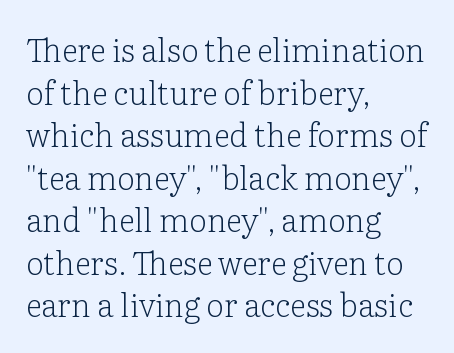
The image shows 32 px light serif type, upright; set left-aligned, normal line spacing (1.33x), normal letter spacing, not underlined; low stroke contrast and a medium x-height.
